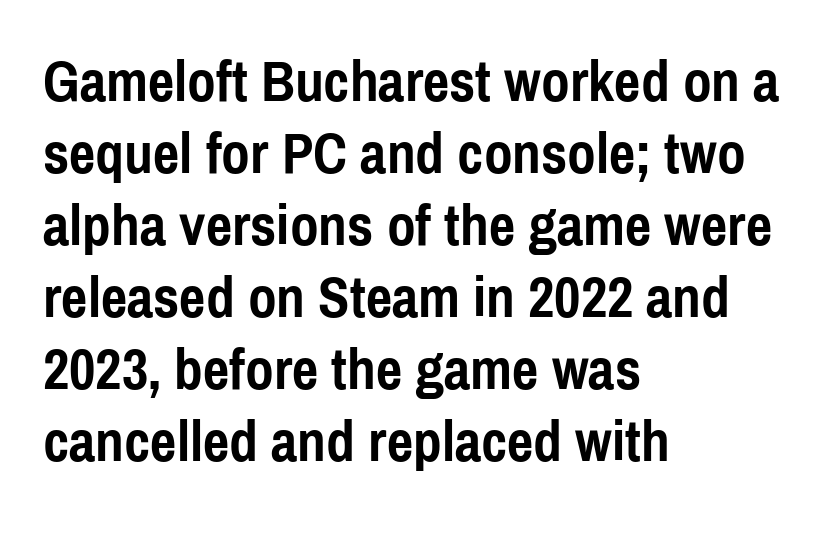
Q: Is the text bold? A: Yes.
Q: Is the text italic (slanted)? A: No, it is upright.
Q: Is the typeface a serif or a sans-serif typeface? A: Sans-serif.
Q: Is the text underlined? A: No.
Q: How is the paragraph aligned? A: Left-aligned.
Q: Is the spacing between letters normal or unusually wide? A: Normal.
Q: Width (condensed, normal, or wide)? A: Condensed.
Q: x-height? A: Medium.
Q: Monospaced? A: No.
